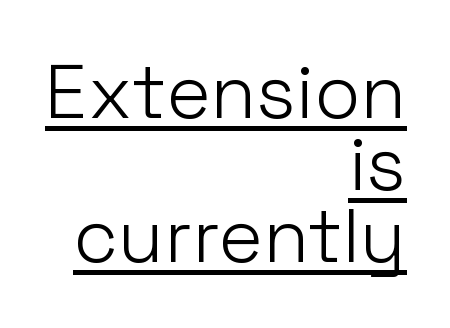
The compositor pushed each line to the right boundary. Unlike italic type, these characters show no tilt at all. The rendering uses natural spacing where letterforms have individual widths. Heaviness? Minimal to ordinary, like unemphasized prose.
